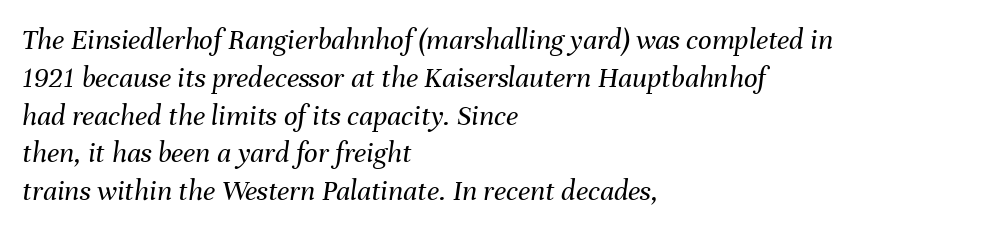
The rows are spaced the way most documents space them. Character widths vary here, with narrow letters taking less room than wide ones. Left-aligned paragraph, ragged on the right. Bold? No — there's no thickening of the strokes.
